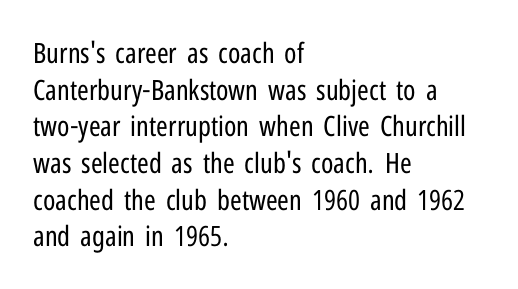
{"serif": "no", "italic": "no", "bold": "no", "weight": "regular", "width": "condensed", "stroke_contrast": "low", "x_height": "medium", "monospaced": "no", "underline": "no", "align": "left", "line_spacing": "normal", "line_spacing_ratio": 1.31, "letter_spacing": "normal", "letter_spacing_em": 0.0, "glyph_px": 28}
